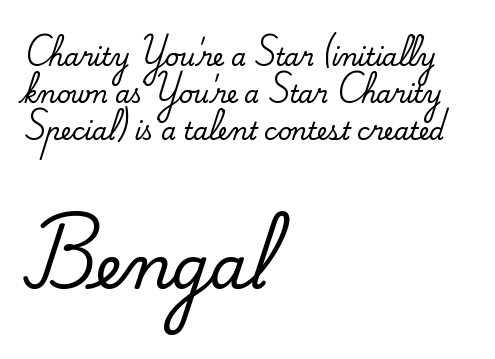
{"serif": "yes", "width": "normal", "stroke_contrast": "medium", "x_height": "small", "monospaced": "no", "underline": "no", "align": "left", "line_spacing": "normal", "line_spacing_ratio": 1.54, "letter_spacing": "normal", "letter_spacing_em": 0.0, "larger_block": "second", "size_ratio": 2.5, "glyph_px": 60}
